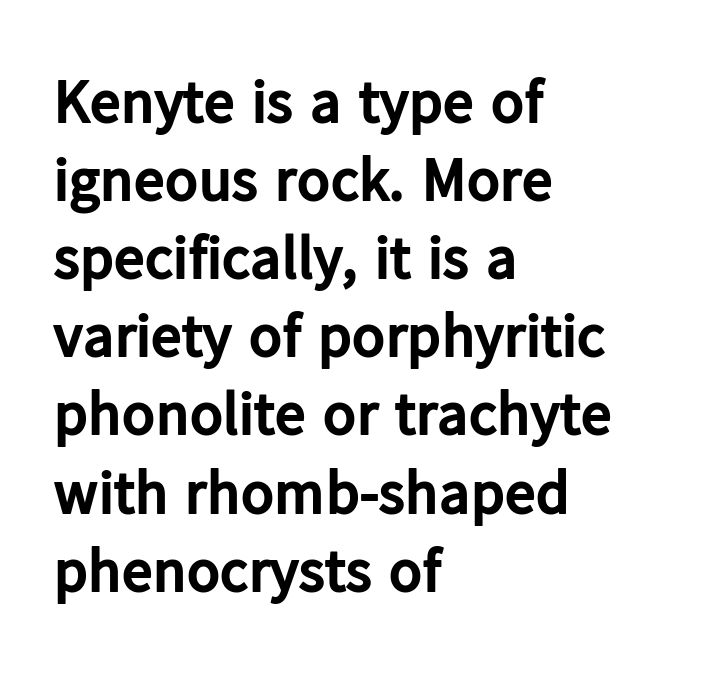
Q: Is the text bold? A: Yes.
Q: Is the text italic (slanted)? A: No, it is upright.
Q: Is the typeface a serif or a sans-serif typeface? A: Sans-serif.
Q: Is the text underlined? A: No.
Q: How is the paragraph aligned? A: Left-aligned.
Q: Is the spacing between letters normal or unusually wide? A: Normal.
Q: Is the spacing between lines tight, normal or loose? A: Normal.
Q: Width (condensed, normal, or wide)? A: Normal.
Q: Stroke contrast? A: Low.
Q: x-height? A: Medium.
Q: Monospaced? A: No.
